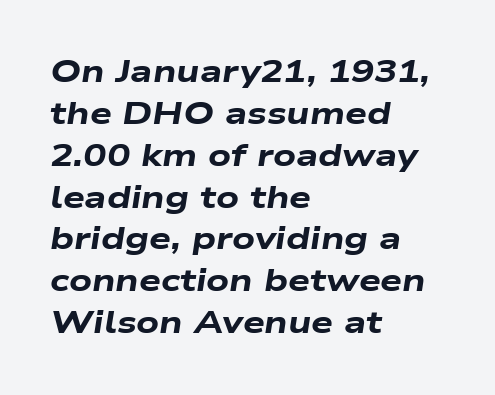
Q: Is the text bold? A: Yes.
Q: Is the text italic (slanted)? A: Yes, it leans right by about 9 degrees.
Q: Is the text underlined? A: No.
Q: How is the paragraph aligned? A: Left-aligned.
Q: Is the spacing between letters normal or unusually wide? A: Normal.
Q: Is the spacing between lines tight, normal or loose? A: Normal.
Q: Width (condensed, normal, or wide)? A: Wide.
Q: Stroke contrast? A: Low.
Q: x-height? A: Medium.
Q: Monospaced? A: No.
